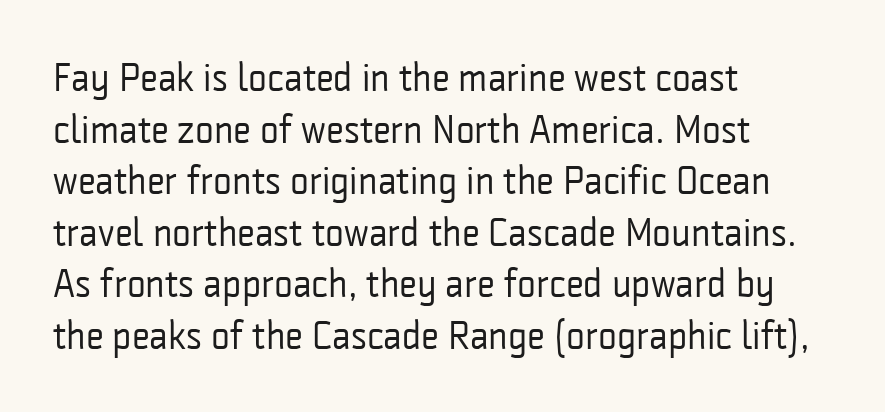
The image shows 40 px regular-weight, condensed sans-serif type, upright; set left-aligned, normal line spacing (1.29x), normal letter spacing, not underlined; low stroke contrast and a medium x-height.
